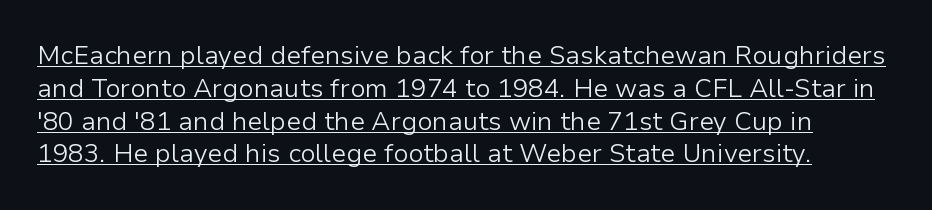
This sample uses plain, unmodified letter spacing. Counters stay open thanks to moderate or lighter strokes. The lines sit at an ordinary, default distance from one another. Posture: upright roman.
